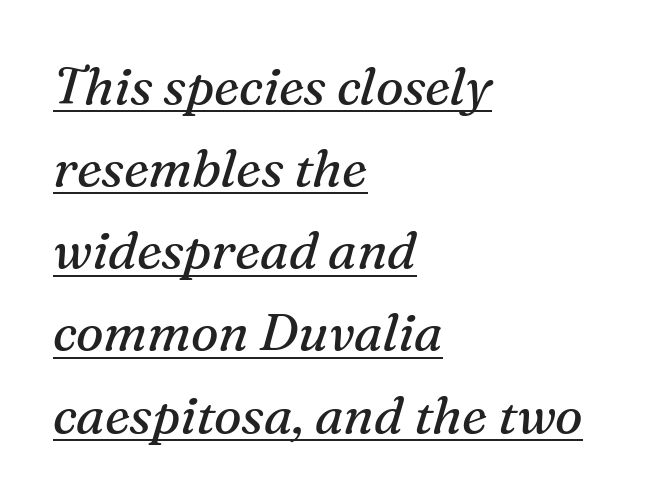
{"serif": "yes", "italic": "yes", "lean": "right", "slant_degrees": 16, "bold": "no", "weight": "regular", "width": "normal", "stroke_contrast": "medium", "x_height": "medium", "monospaced": "no", "underline": "yes", "align": "left", "line_spacing": "normal", "line_spacing_ratio": 1.58, "letter_spacing": "normal", "letter_spacing_em": 0.0, "glyph_px": 52}
